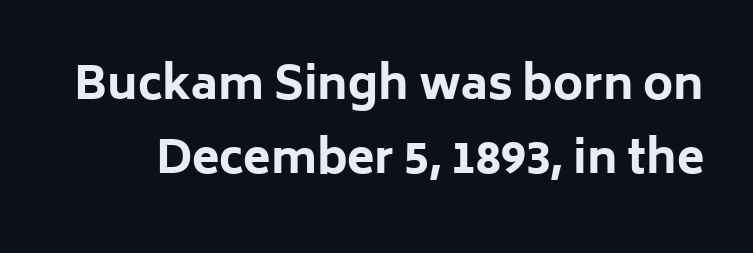
{"serif": "no", "italic": "no", "bold": "yes", "weight": "bold", "width": "normal", "stroke_contrast": "low", "x_height": "medium", "monospaced": "no", "underline": "no", "line_spacing": "normal", "line_spacing_ratio": 1.65, "letter_spacing": "normal", "letter_spacing_em": 0.0, "glyph_px": 45}
